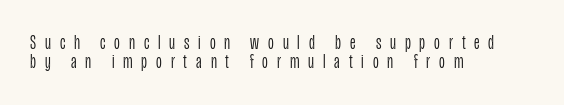
Plain, unruled lines of type. The letters stand upright; this is a roman face. Words appear elongated and porous because spacing is wide. Line beginnings align vertically; line endings do not. Closely set lines give the paragraph a compact silhouette. Each stroke keeps to a modest, everyday thickness or less.
